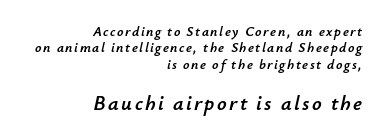
{"italic": "yes", "lean": "right", "slant_degrees": 12, "underline": "no", "align": "right", "line_spacing_ratio": 1.17, "larger_block": "second", "size_ratio": 1.5, "glyph_px": 21}
